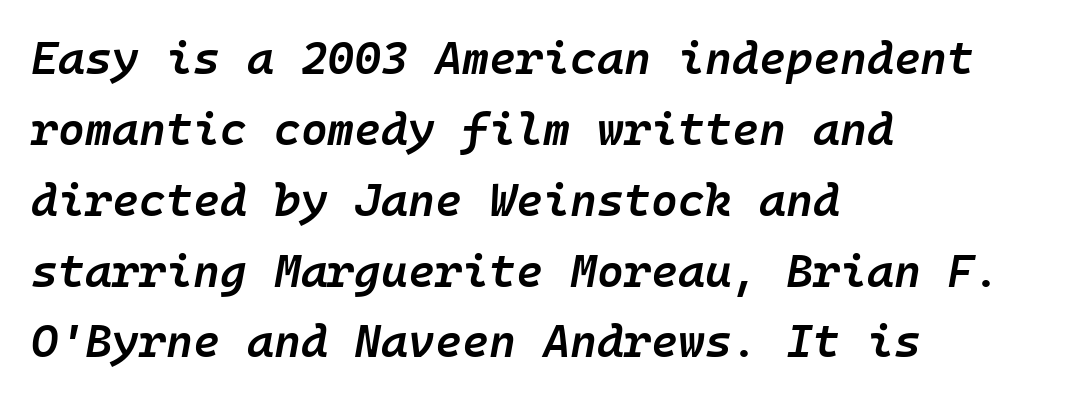
Q: Is the text bold? A: Semi-bold.
Q: Is the text italic (slanted)? A: Yes, it leans right by about 10 degrees.
Q: Is the text underlined? A: No.
Q: How is the paragraph aligned? A: Left-aligned.
Q: Is the spacing between letters normal or unusually wide? A: Normal.
Q: Is the spacing between lines tight, normal or loose? A: Normal.
Q: Width (condensed, normal, or wide)? A: Normal.
Q: Stroke contrast? A: Low.
Q: x-height? A: Medium.
